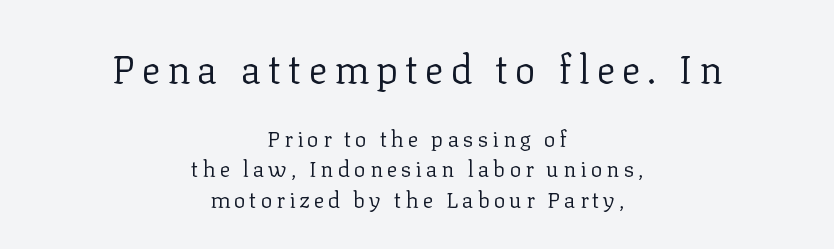
The image shows 39 px regular-weight serif type, upright; set centered, normal line spacing (1.38x), not underlined; the first (top) block is 1.77x larger; low stroke contrast and a medium x-height.
